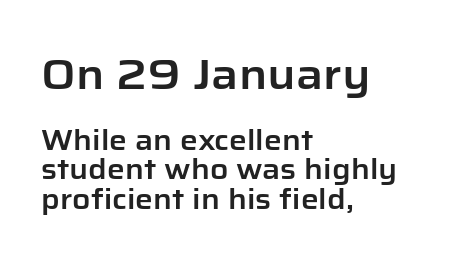
The image shows 42 px sans-serif type, upright; set left-aligned, tight line spacing (1.04x), normal letter spacing, not underlined; the first (top) block is 1.5x larger; low stroke contrast and a medium x-height.
